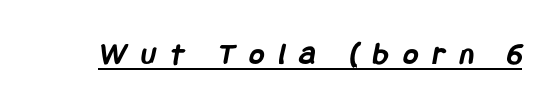
Students, note that the glyphs here are deliberately spaced far apart. You'd pick this weight for a headline — it's a proper bold. Serif or sans? Sans — the stroke terminals are bare. Underlined type.
